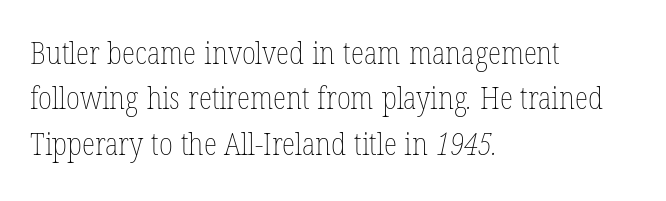
Q: Is the text bold? A: No.
Q: Is the text underlined? A: No.
Q: How is the paragraph aligned? A: Left-aligned.
Q: Is the spacing between letters normal or unusually wide? A: Normal.
Q: Is the spacing between lines tight, normal or loose? A: Normal.
Q: Width (condensed, normal, or wide)? A: Condensed.
Q: Stroke contrast? A: Low.
Q: x-height? A: Medium.
Q: Monospaced? A: No.
